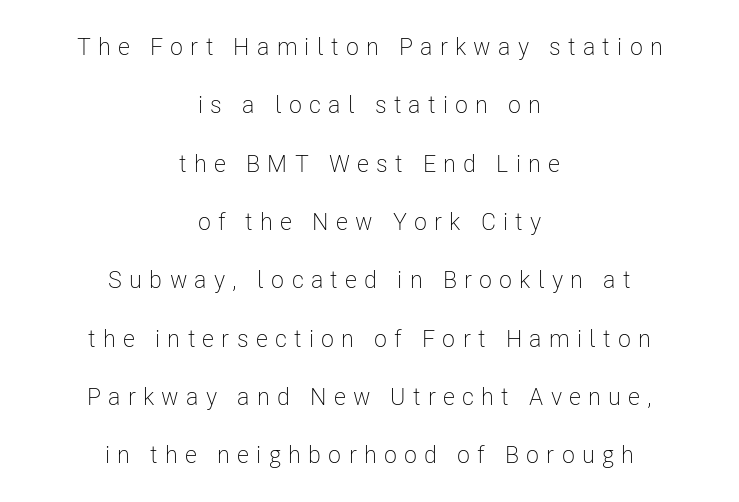
{"italic": "no", "bold": "no", "underline": "no", "align": "center", "line_spacing": "loose", "line_spacing_ratio": 2.43, "letter_spacing": "wide", "letter_spacing_em": 0.3, "glyph_px": 24}
